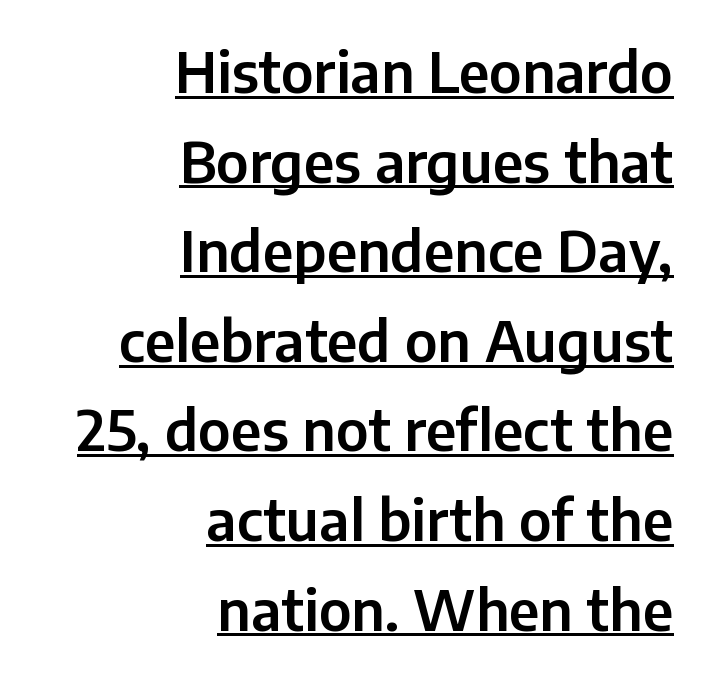
The image shows 56 px sans-serif type, upright; set right-aligned, normal line spacing (1.6x), normal letter spacing, underlined; low stroke contrast and a medium x-height.
